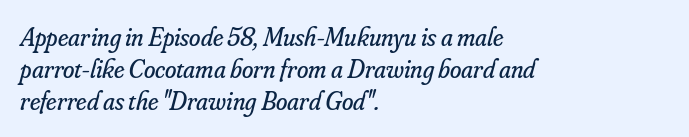
{"italic": "yes", "lean": "right", "slant_degrees": 16, "bold": "no", "underline": "no", "align": "left", "line_spacing_ratio": 1.23, "letter_spacing": "normal", "letter_spacing_em": 0.0, "glyph_px": 26}
